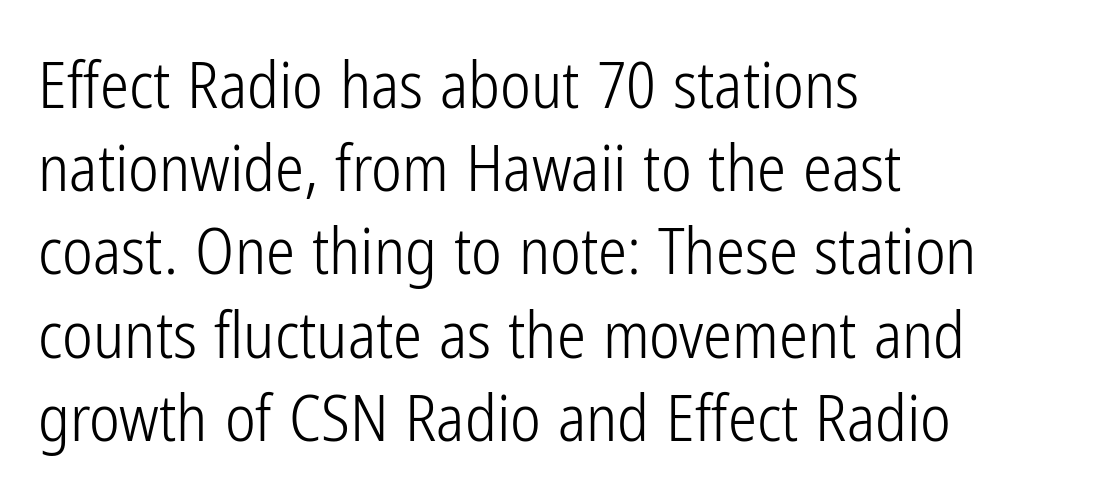
Q: Is the text bold? A: No.
Q: Is the text italic (slanted)? A: No, it is upright.
Q: Is the typeface a serif or a sans-serif typeface? A: Sans-serif.
Q: Is the text underlined? A: No.
Q: How is the paragraph aligned? A: Left-aligned.
Q: Is the spacing between letters normal or unusually wide? A: Normal.
Q: Is the spacing between lines tight, normal or loose? A: Normal.
Q: Width (condensed, normal, or wide)? A: Condensed.
Q: Stroke contrast? A: Low.
Q: x-height? A: Medium.
Q: Monospaced? A: No.
